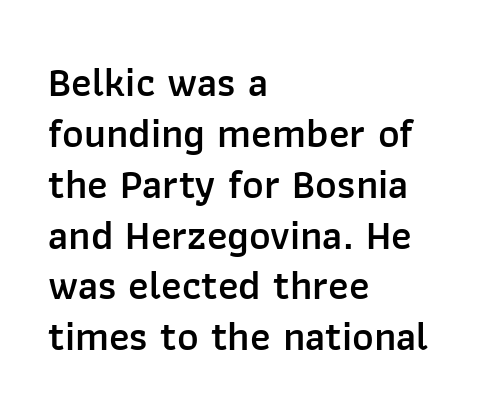
{"serif": "no", "italic": "no", "bold": "semi", "weight": "semibold", "width": "normal", "stroke_contrast": "low", "x_height": "medium", "monospaced": "no", "underline": "no", "align": "left", "line_spacing_ratio": 1.24, "letter_spacing": "normal", "letter_spacing_em": 0.0, "glyph_px": 41}
